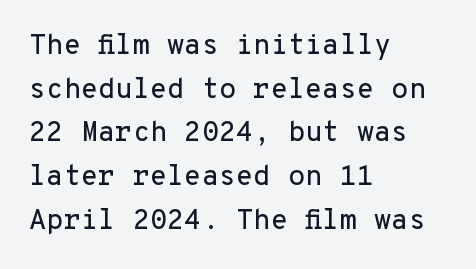
The image shows 28 px sans-serif type, upright, monospaced; set left-aligned, normal line spacing (1.56x), normal letter spacing, not underlined; low stroke contrast and a medium x-height.
